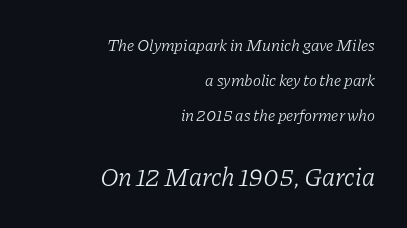
Honestly, the rows look like they've been pulled way apart. The tracking reads as untouched default to a designer's eye. The typesetter chose a ragged-left arrangement here. Underlining? Definitely not there.
